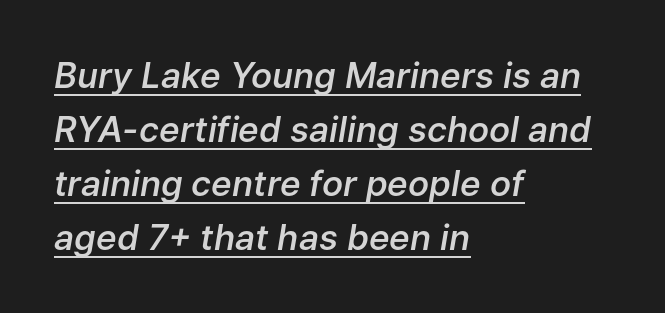
The image shows 35 px semibold type, italic (leaning right); set left-aligned, normal line spacing (1.54x), normal letter spacing, underlined; low stroke contrast and a medium x-height.
